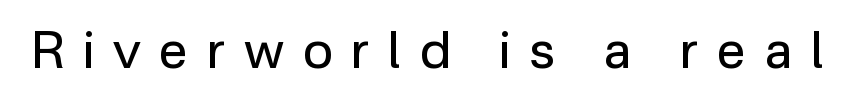
Each letter's strokes conclude bluntly, with no projecting serifs. The zone under the glyphs is completely vacant. Honestly, the letter spacing is so wide it's the main thing you notice. Each letter keeps its own natural width here, so spacing adapts to shape. Bold? No — there's no thickening of the strokes.
